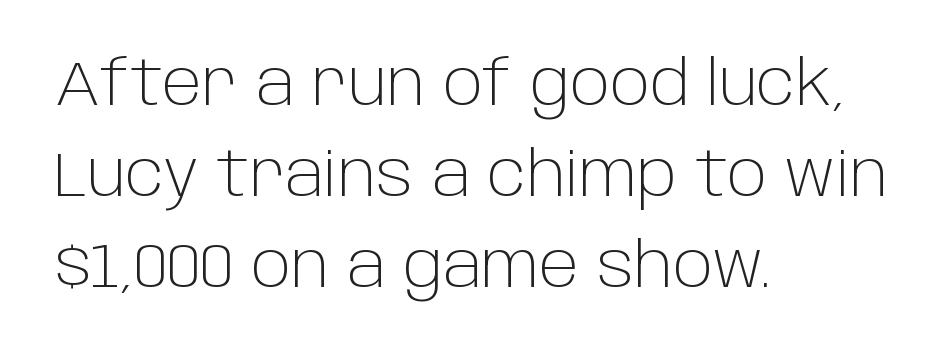
Heaviness? Minimal to ordinary, like unemphasized prose. Vertical strokes here are truly vertical. The leading is moderate, giving the passage an even texture. A classic flush-left, rag-right setting is used for this passage. Descender tails drop into unmarked territory.
